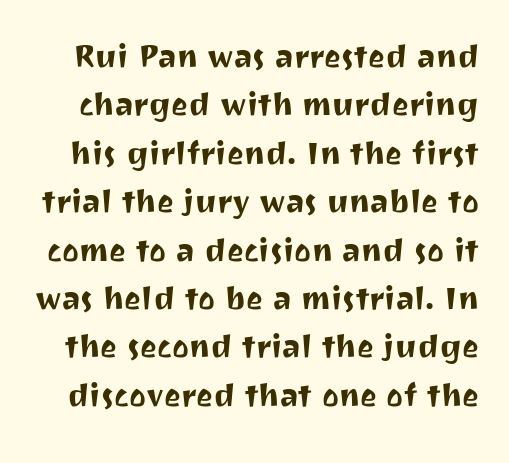
Q: Is the text italic (slanted)? A: No, it is upright.
Q: Is the typeface a serif or a sans-serif typeface? A: Sans-serif.
Q: Is the text underlined? A: No.
Q: Is the spacing between letters normal or unusually wide? A: Normal.
Q: Width (condensed, normal, or wide)? A: Normal.
Q: Stroke contrast? A: Medium.
Q: x-height? A: Medium.
Q: Monospaced? A: No.
